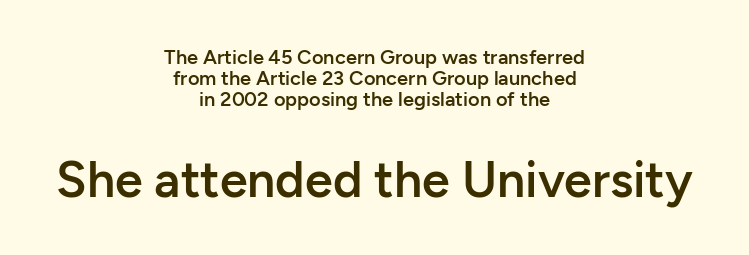
Serifs: no, the terminals of the letterforms are clean. The strokes are fattened partway — semibold, not bold. This sample has the flowing, uneven cadence of proportional lettering. The leading is snug, giving the passage a crowded texture. Type size steps up from the first block to the second.
